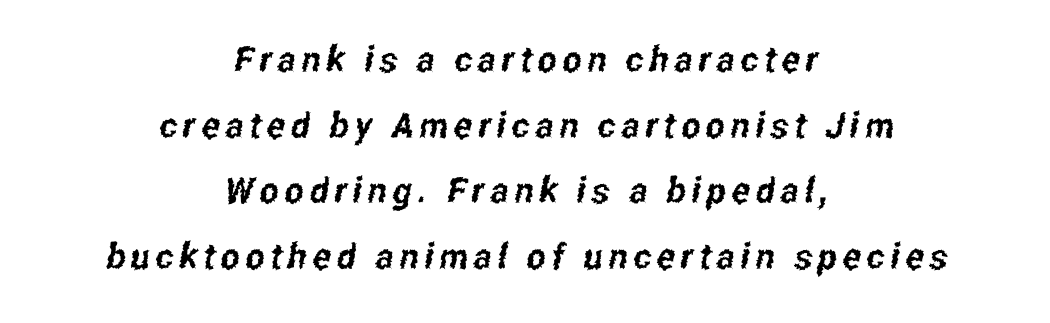
Only glyphs here, with clear space below each row. This sample is center-justified, so both line endings float freely. The characters display no serif detailing; their extremities are plain. Looks like regular typesetting: each glyph gets only the width it needs.
